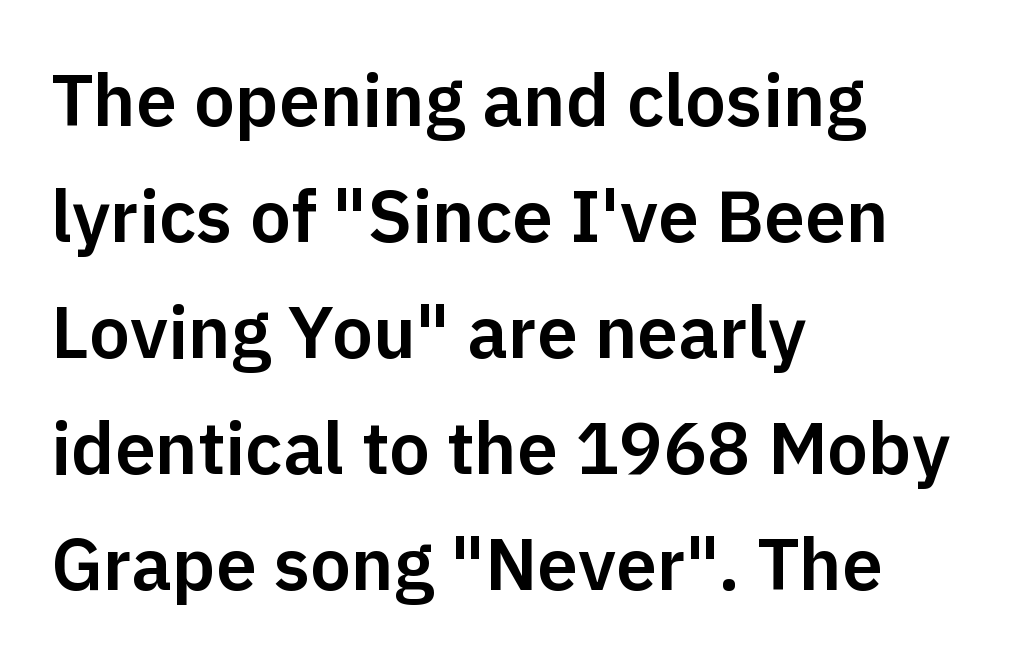
{"serif": "no", "italic": "no", "width": "normal", "stroke_contrast": "low", "x_height": "medium", "monospaced": "no", "underline": "no", "align": "left", "line_spacing": "normal", "line_spacing_ratio": 1.59, "letter_spacing": "normal", "letter_spacing_em": 0.0, "glyph_px": 73}
